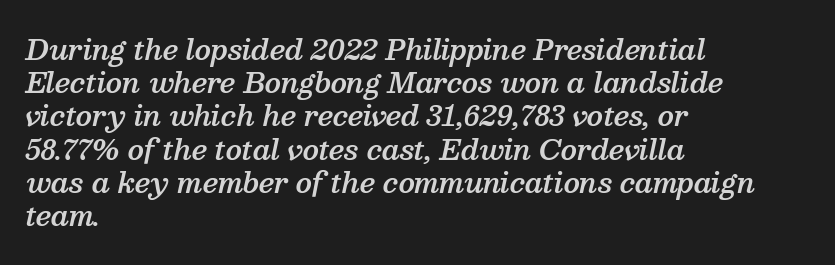
Q: Is the text bold? A: Semi-bold.
Q: Is the text italic (slanted)? A: Yes, it leans right by about 13 degrees.
Q: Is the text underlined? A: No.
Q: How is the paragraph aligned? A: Left-aligned.
Q: Is the spacing between letters normal or unusually wide? A: Normal.
